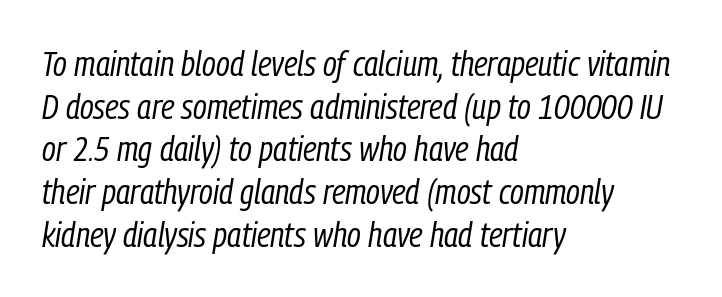
Q: Is the text bold? A: No.
Q: Is the text italic (slanted)? A: Yes, it leans right by about 9 degrees.
Q: Is the text underlined? A: No.
Q: How is the paragraph aligned? A: Left-aligned.
Q: Is the spacing between letters normal or unusually wide? A: Normal.
Q: Width (condensed, normal, or wide)? A: Condensed.
Q: Stroke contrast? A: Low.
Q: x-height? A: Medium.
Q: Monospaced? A: No.
